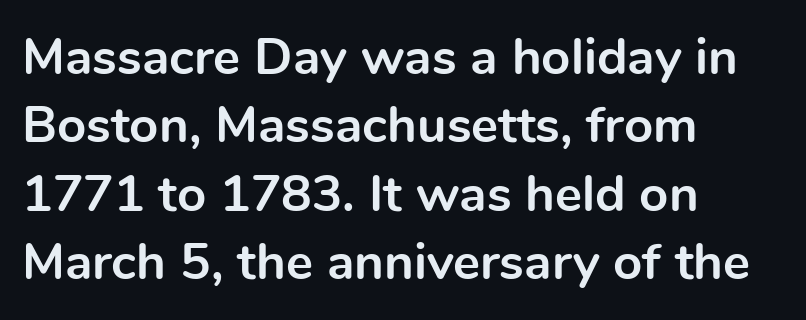
Serif or sans? Sans — the stroke terminals are bare. The letterforms sit shoulder to shoulder at normal distance. Heavy, bold letterforms. The foot of each line stays bare and open. You can tell it's not italic because the verticals are truly vertical.
